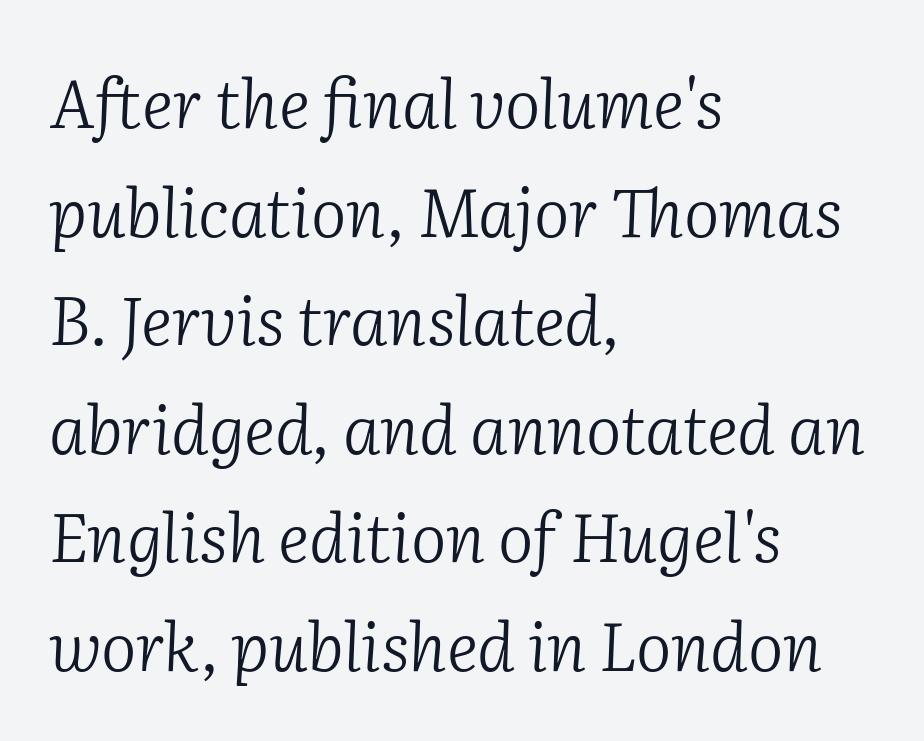
{"serif": "yes", "italic": "yes", "lean": "right", "slant_degrees": 2, "bold": "no", "weight": "light", "width": "normal", "stroke_contrast": "low", "x_height": "medium", "monospaced": "no", "underline": "no", "align": "left", "line_spacing": "normal", "line_spacing_ratio": 1.62, "letter_spacing": "normal", "letter_spacing_em": 0.0, "glyph_px": 67}
